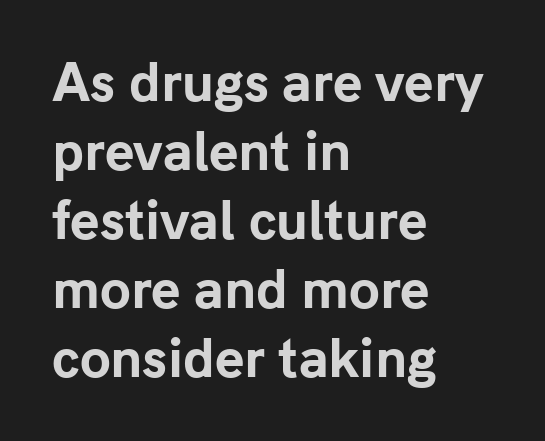
The rendering uses natural spacing where letterforms have individual widths. Posture: vertical. The lines sit at an ordinary, default distance from one another. Emphasis by weight is at full strength: bold. Is this a sans? Yes — the strokes have no serifs.
